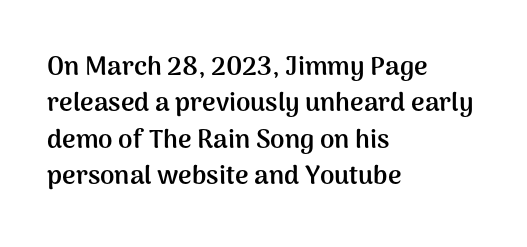
The image shows 26 px bold type, upright; set left-aligned, normal line spacing (1.4x), normal letter spacing, not underlined.
